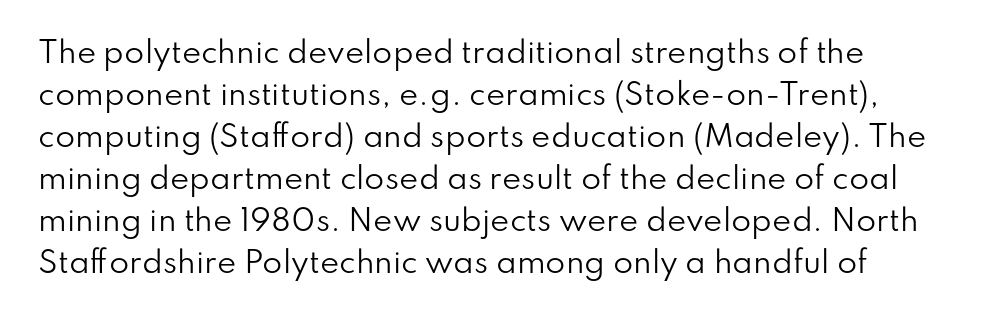
Q: Is the text bold? A: No.
Q: Is the text italic (slanted)? A: No, it is upright.
Q: Is the typeface a serif or a sans-serif typeface? A: Sans-serif.
Q: Is the text underlined? A: No.
Q: Is the spacing between letters normal or unusually wide? A: Normal.
Q: Is the spacing between lines tight, normal or loose? A: Normal.
Q: Width (condensed, normal, or wide)? A: Normal.
Q: Stroke contrast? A: Low.
Q: x-height? A: Small.
Q: Monospaced? A: No.
